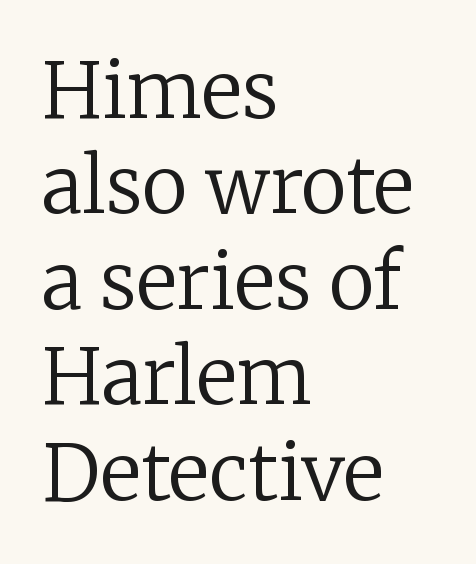
{"serif": "yes", "italic": "no", "bold": "no", "weight": "regular", "width": "normal", "stroke_contrast": "low", "x_height": "medium", "monospaced": "no", "underline": "no", "align": "left", "line_spacing_ratio": 1.24, "letter_spacing": "normal", "letter_spacing_em": 0.0, "glyph_px": 77}
